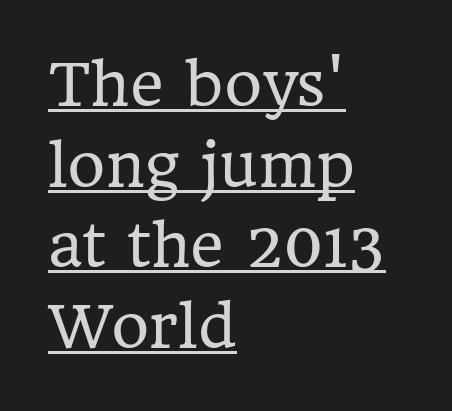
The image shows 58 px regular-weight serif type, upright; set left-aligned, normal line spacing (1.39x), normal letter spacing, underlined; low stroke contrast and a medium x-height.
